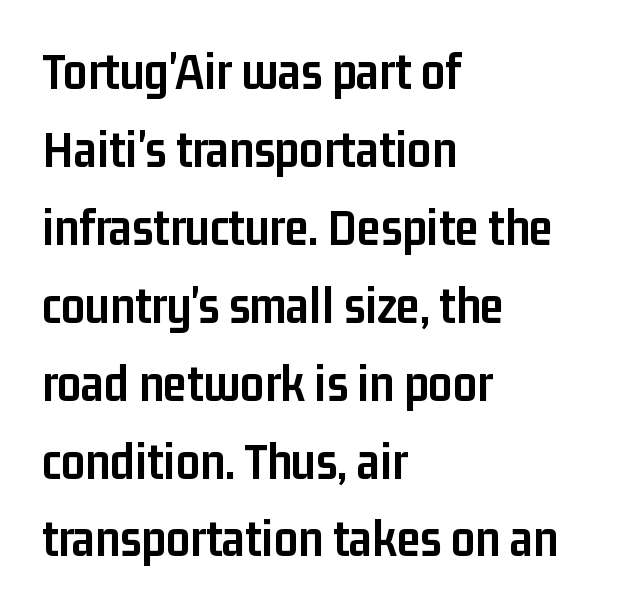
The image shows 53 px semibold, condensed sans-serif type, upright; set left-aligned, normal line spacing (1.47x), normal letter spacing, not underlined; low stroke contrast and a medium x-height.
